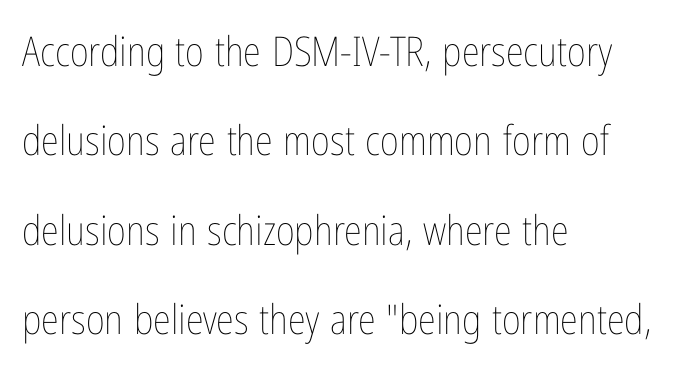
The image shows 41 px thin, condensed type, upright; set left-aligned, loose line spacing (2.18x), normal letter spacing, not underlined; low stroke contrast and a medium x-height.
